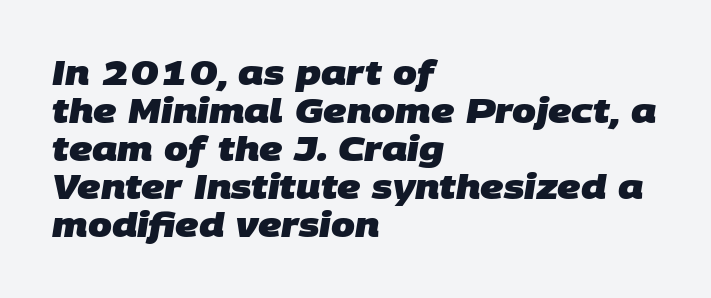
{"serif": "no", "bold": "yes", "weight": "heavy", "width": "normal", "stroke_contrast": "low", "x_height": "large", "monospaced": "no", "underline": "no", "align": "left", "line_spacing": "tight", "line_spacing_ratio": 1.12, "letter_spacing": "normal", "letter_spacing_em": 0.0, "glyph_px": 34}
